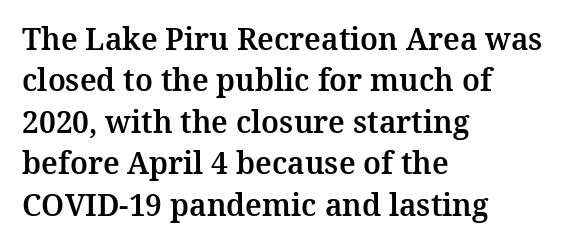
Students, observe: this is what conventionally led text looks like. Does the type have serifs? Yes, each stem ends in a small foot. Letter spacing: default. Do the characters align in a grid? No, the font is proportional. The specimen omits any rule beneath the text block's lines. The lines are quadded left.
